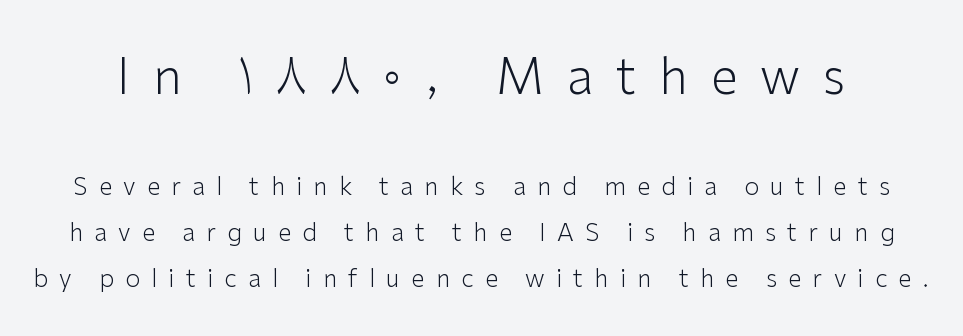
{"serif": "no", "italic": "no", "bold": "no", "weight": "light", "width": "normal", "stroke_contrast": "low", "x_height": "medium", "monospaced": "no", "underline": "no", "line_spacing": "loose", "line_spacing_ratio": 1.93, "letter_spacing": "wide", "letter_spacing_em": 0.47, "larger_block": "first", "size_ratio": 2.04, "glyph_px": 49}
